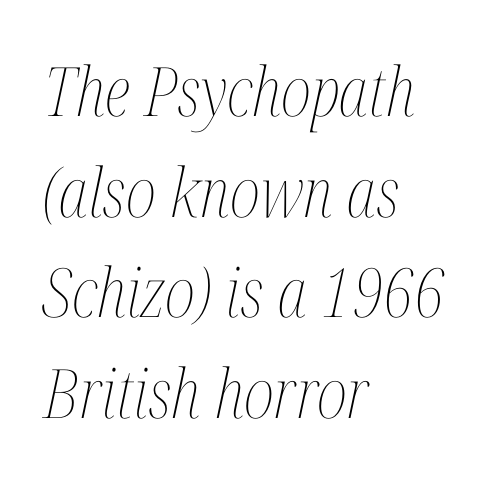
On a weight scale, this lands at 450 or below. The line texture is even and compact thanks to regular tracking. Line starts are locked; line ends wander. Spacing verdict: proportional, widths tailored to each character. Is there much room between lines? A standard amount, neither cramped nor airy. The lettering tilts uniformly, giving the passage an italic look.
